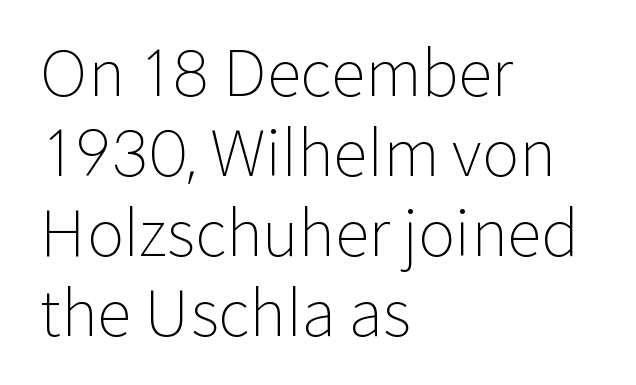
The image shows 63 px light sans-serif type, upright; set left-aligned, normal line spacing (1.27x), normal letter spacing, not underlined; low stroke contrast and a medium x-height.
